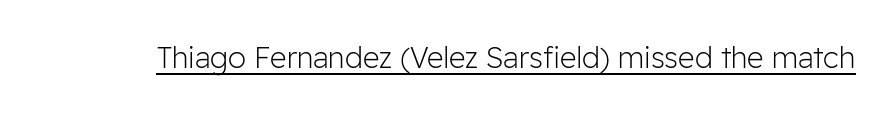
Q: Is the text bold? A: No.
Q: Is the text italic (slanted)? A: No, it is upright.
Q: Is the typeface a serif or a sans-serif typeface? A: Sans-serif.
Q: Is the text underlined? A: Yes.
Q: Is the spacing between letters normal or unusually wide? A: Normal.
Q: Width (condensed, normal, or wide)? A: Normal.
Q: Stroke contrast? A: Low.
Q: x-height? A: Medium.
Q: Monospaced? A: No.
